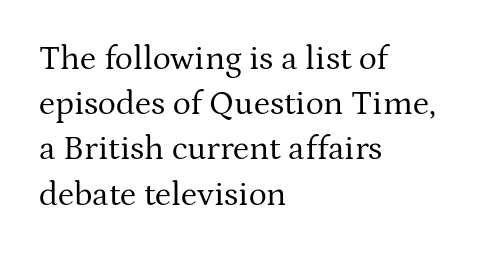
{"serif": "yes", "italic": "no", "bold": "no", "weight": "regular", "width": "normal", "stroke_contrast": "medium", "x_height": "medium", "monospaced": "no", "underline": "no", "align": "left", "line_spacing": "normal", "line_spacing_ratio": 1.33, "letter_spacing": "normal", "letter_spacing_em": 0.0, "glyph_px": 34}
